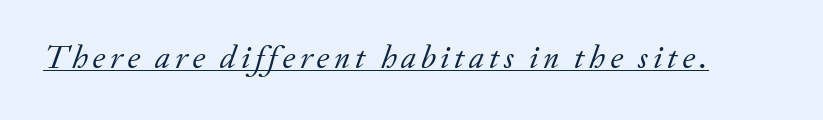
Q: Is the text bold? A: No.
Q: Is the text italic (slanted)? A: Yes, it leans right by about 20 degrees.
Q: Is the typeface a serif or a sans-serif typeface? A: Serif.
Q: Is the text underlined? A: Yes.
Q: Width (condensed, normal, or wide)? A: Normal.
Q: Stroke contrast? A: Low.
Q: x-height? A: Small.
Q: Monospaced? A: No.
